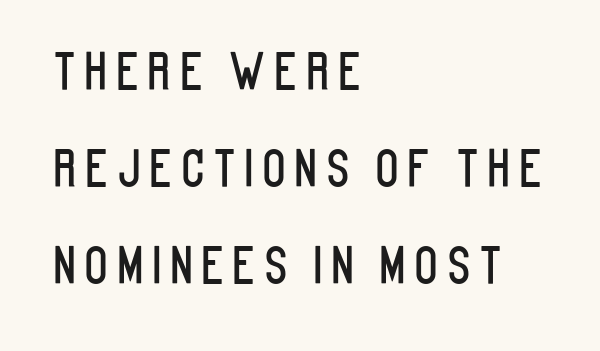
The image shows 49 px condensed sans-serif type, upright; set left-aligned, loose line spacing (1.98x), not underlined; low stroke contrast and a large x-height.
